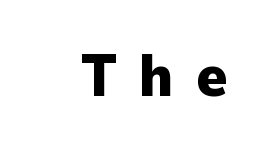
The image shows 59 px heavy sans-serif type, upright; set unusually wide letter spacing (+0.38 em), not underlined; low stroke contrast and a medium x-height.
